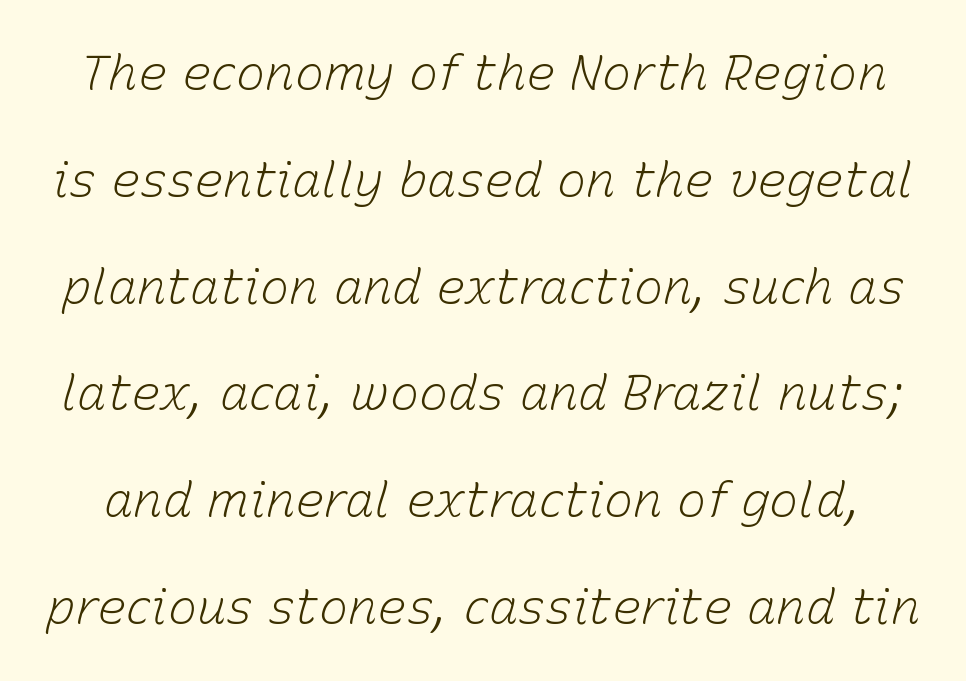
Q: Is the text bold? A: No.
Q: Is the text italic (slanted)? A: Yes, it leans right by about 15 degrees.
Q: Is the text underlined? A: No.
Q: Is the spacing between letters normal or unusually wide? A: Normal.
Q: Is the spacing between lines tight, normal or loose? A: Loose.
Q: Width (condensed, normal, or wide)? A: Normal.
Q: Stroke contrast? A: Low.
Q: x-height? A: Medium.
Q: Monospaced? A: No.
